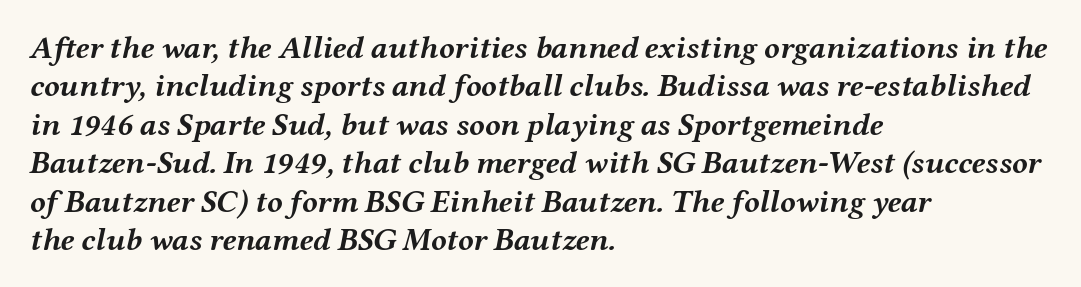
The image shows 32 px semibold, wide type, italic (leaning right); set left-aligned, line spacing 1.2x, normal letter spacing, not underlined; medium stroke contrast and a medium x-height.
